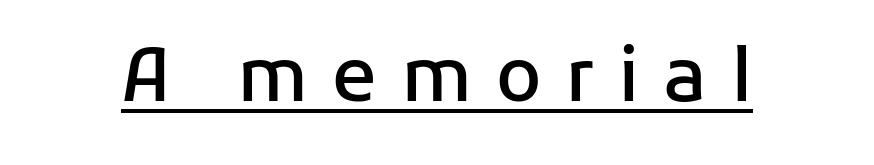
{"serif": "no", "italic": "no", "bold": "semi", "weight": "semibold", "width": "normal", "stroke_contrast": "low", "x_height": "medium", "monospaced": "no", "underline": "yes", "letter_spacing": "wide", "letter_spacing_em": 0.32, "glyph_px": 74}
